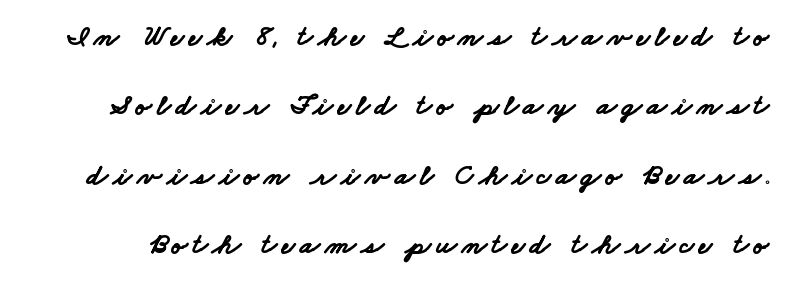
{"serif": "no", "bold": "yes", "weight": "bold", "width": "wide", "stroke_contrast": "low", "x_height": "small", "monospaced": "no", "underline": "no", "line_spacing": "loose", "line_spacing_ratio": 2.39, "glyph_px": 29}
